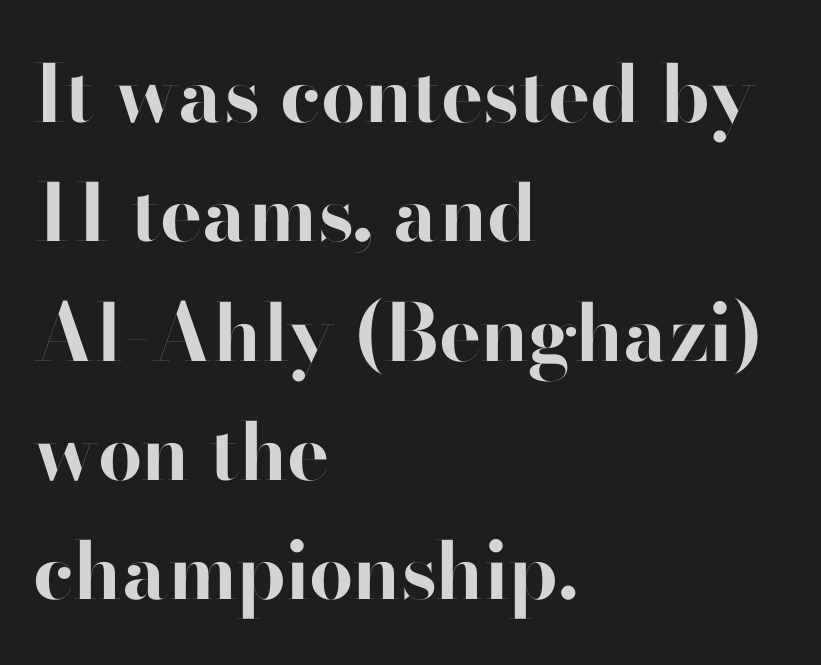
The strokes are fattened all the way to bold. Has an underline been added? It has not. Line spacing here is normal. Here the designer chose a conventional face with non-uniform glyph widths.
